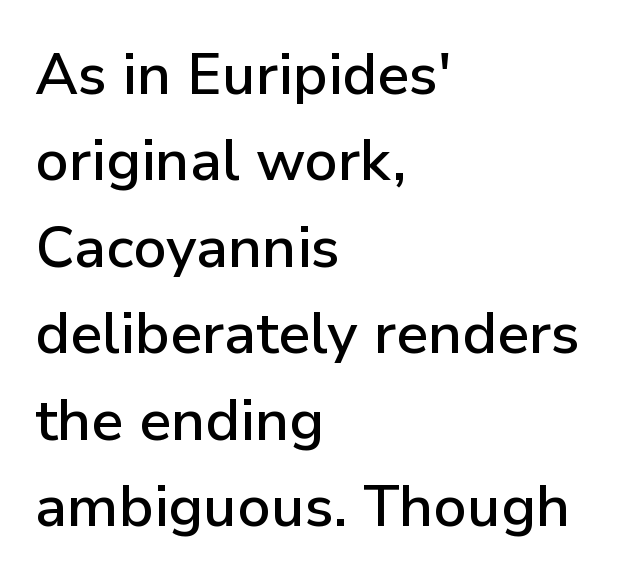
{"serif": "no", "italic": "no", "width": "normal", "stroke_contrast": "low", "x_height": "medium", "monospaced": "no", "underline": "no", "align": "left", "line_spacing": "normal", "line_spacing_ratio": 1.49, "letter_spacing": "normal", "letter_spacing_em": 0.0, "glyph_px": 58}
